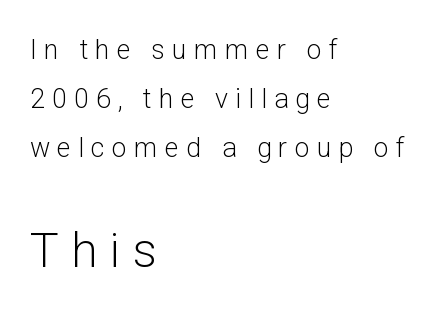
The image shows 48 px light sans-serif type, upright; set left-aligned, line spacing 1.82x, unusually wide letter spacing (+0.26 em), not underlined; the second (bottom) block is 1.78x larger; low stroke contrast and a medium x-height.
